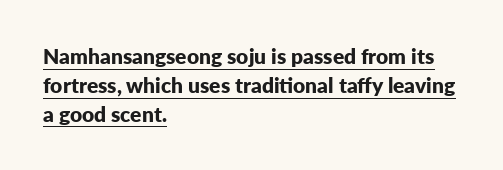
Q: Is the text bold? A: Yes.
Q: Is the text italic (slanted)? A: No, it is upright.
Q: Is the text underlined? A: Yes.
Q: How is the paragraph aligned? A: Left-aligned.
Q: Is the spacing between letters normal or unusually wide? A: Normal.
Q: Is the spacing between lines tight, normal or loose? A: Normal.
